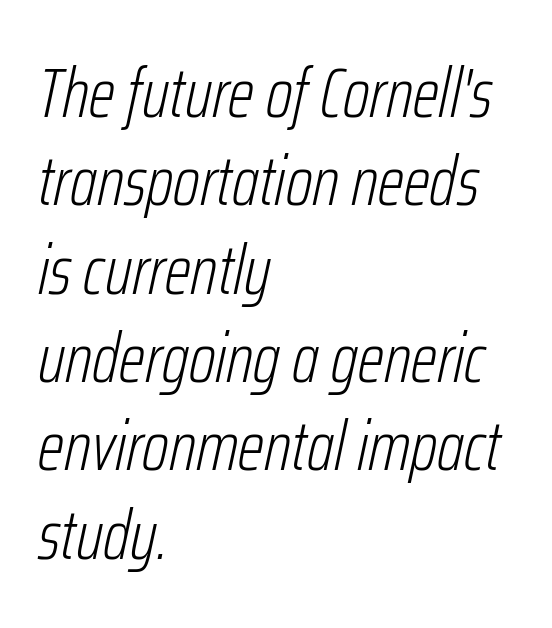
This sample uses an oblique cut, with every glyph tilted off the vertical. The strokes carry an ordinary text weight at most. Each row of text sits above clean, open space. The paragraph has a hard left edge and a soft right edge.
